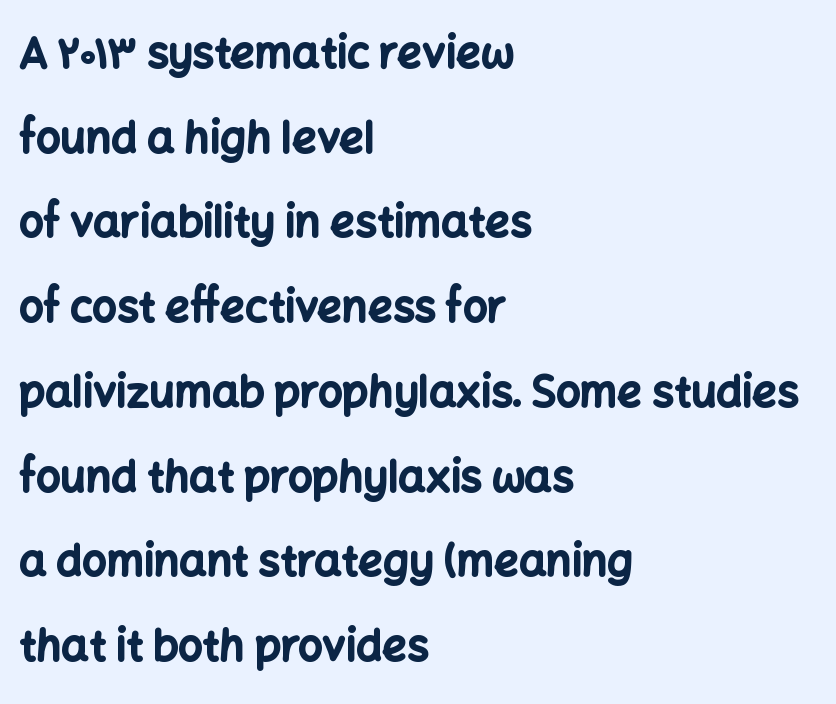
The image shows 43 px bold sans-serif type, upright; set left-aligned, loose line spacing (1.97x), normal letter spacing, not underlined; low stroke contrast and a medium x-height.
